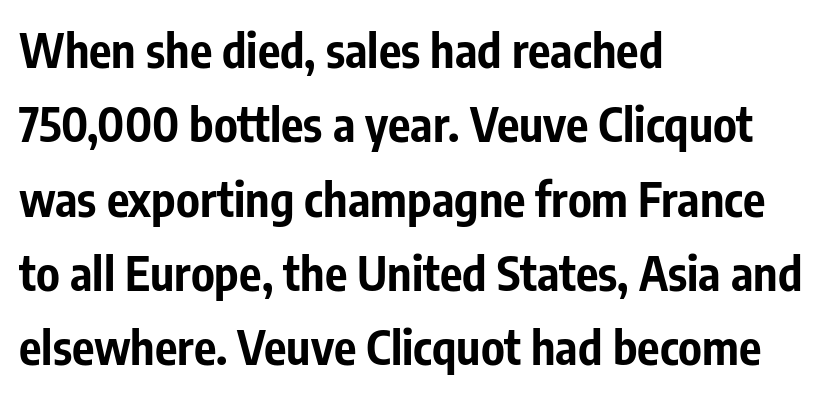
The image shows 47 px bold, condensed sans-serif type, upright; set left-aligned, normal line spacing (1.58x), normal letter spacing, not underlined; low stroke contrast and a medium x-height.
